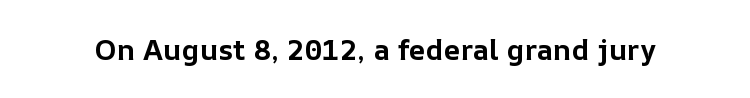
Q: Is the text bold? A: Yes.
Q: Is the text italic (slanted)? A: No, it is upright.
Q: Is the text underlined? A: No.
Q: Is the spacing between letters normal or unusually wide? A: Normal.
Q: Width (condensed, normal, or wide)? A: Normal.
Q: Stroke contrast? A: Low.
Q: x-height? A: Medium.
Q: Monospaced? A: No.
